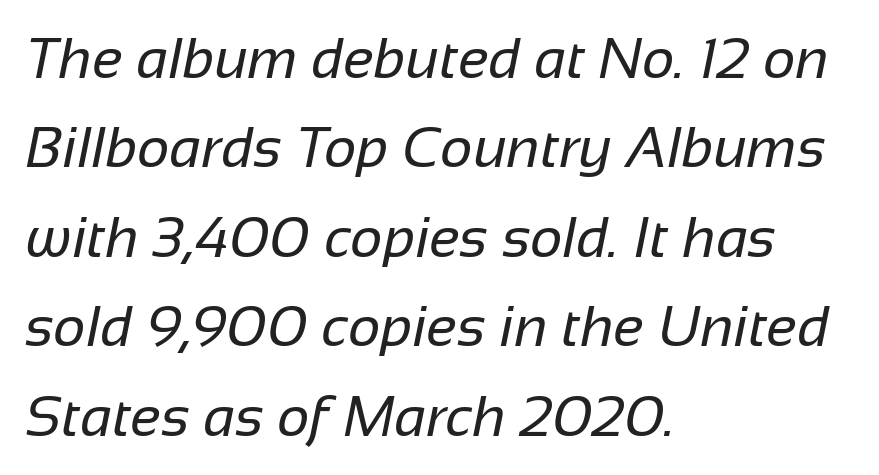
I'd call this a sans setting — the letters go barefoot. Proportional: the letters do not fall into vertical columns. The rag falls on the right side of this text block. Has an underline been added? It has not. Letter spacing: default. Weight: in the light-to-regular range.
